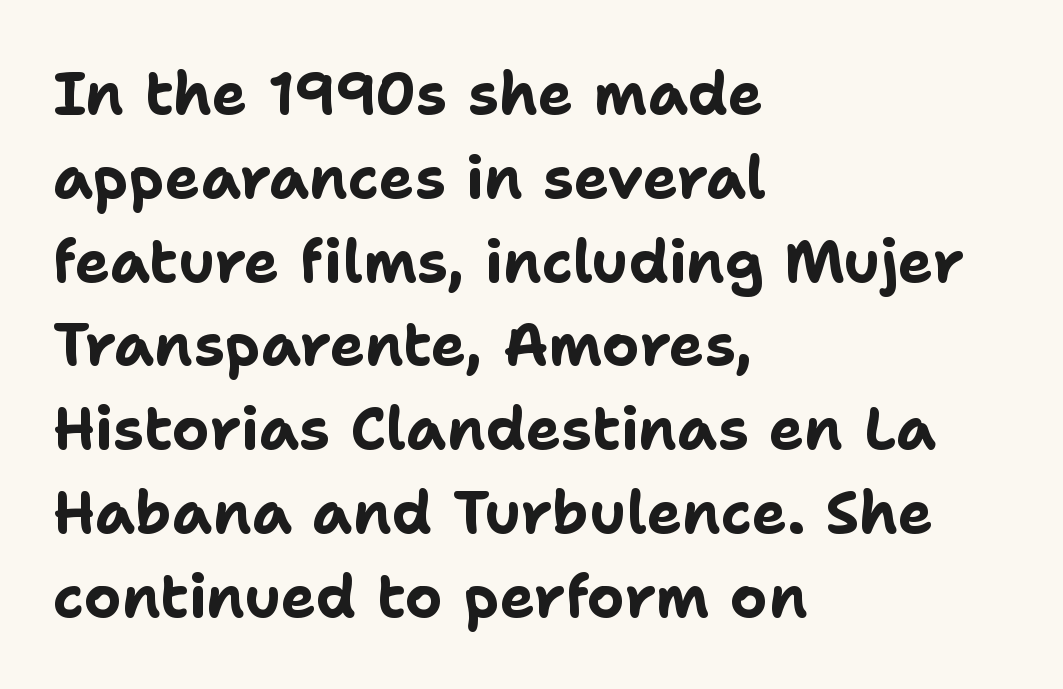
The image shows 59 px bold sans-serif type, upright; set left-aligned, normal line spacing (1.42x), normal letter spacing, not underlined; low stroke contrast and a medium x-height.
